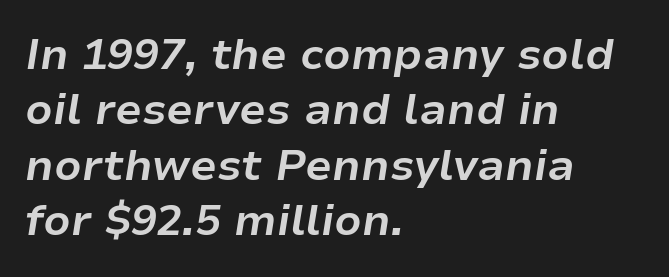
{"italic": "yes", "lean": "right", "slant_degrees": 9, "bold": "yes", "weight": "bold", "width": "normal", "stroke_contrast": "low", "x_height": "medium", "monospaced": "no", "underline": "no", "align": "left", "line_spacing": "normal", "line_spacing_ratio": 1.29, "letter_spacing": "normal", "letter_spacing_em": 0.0, "glyph_px": 43}
